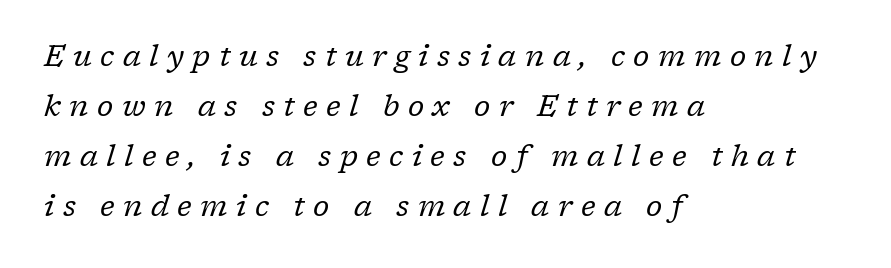
If you drew a ruler down the left edge, every line would touch it. Short note: letters widely spaced. The space directly below the letters is spotless. Look at the bottom of the vertical strokes: they flare into serifs here. These lines are rendered in a variable-pitch font.
